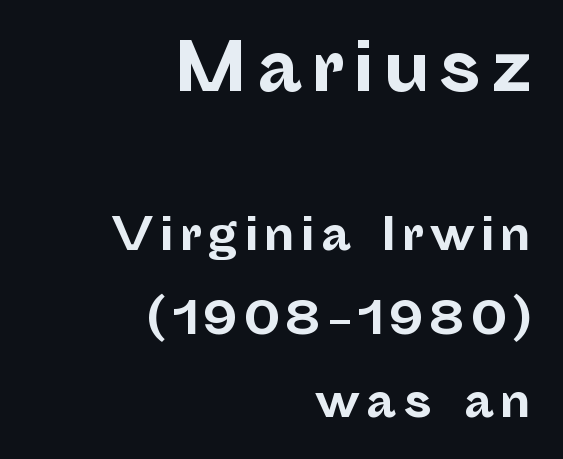
The image shows 65 px bold sans-serif type, upright; set right-aligned, loose line spacing (1.95x), not underlined; the first (top) block is 1.51x larger; low stroke contrast and a medium x-height.
